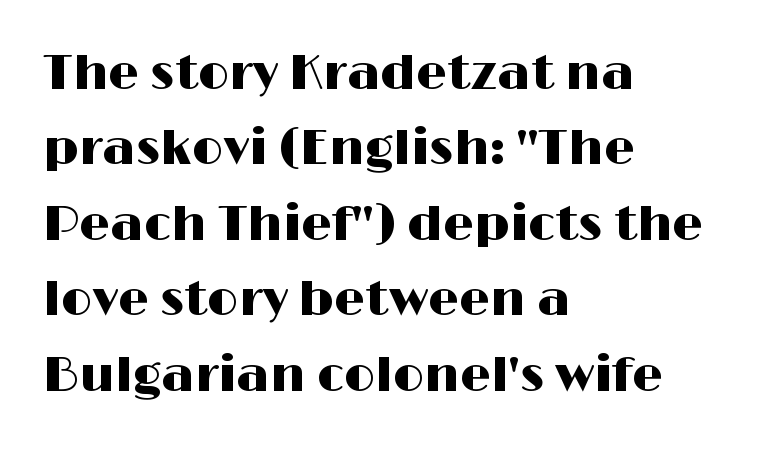
{"serif": "no", "italic": "no", "width": "wide", "stroke_contrast": "high", "x_height": "medium", "monospaced": "no", "underline": "no", "align": "left", "line_spacing": "normal", "line_spacing_ratio": 1.54, "letter_spacing": "normal", "letter_spacing_em": 0.0, "glyph_px": 49}
